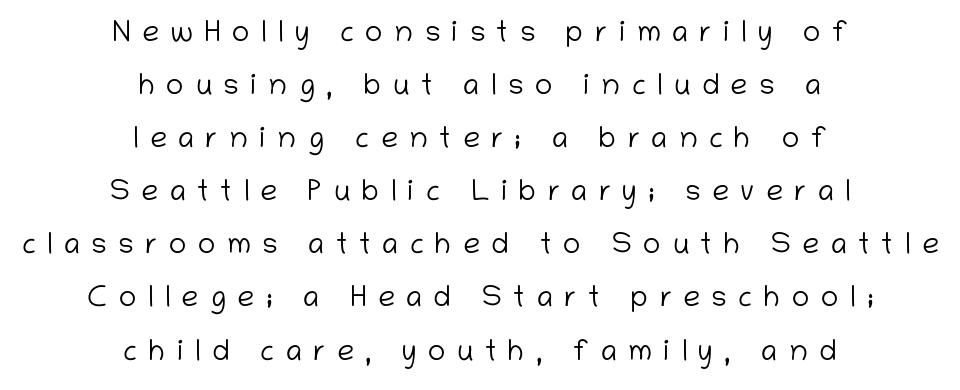
Q: Is the text bold? A: No.
Q: Is the text italic (slanted)? A: No, it is upright.
Q: Is the typeface a serif or a sans-serif typeface? A: Sans-serif.
Q: Is the text underlined? A: No.
Q: How is the paragraph aligned? A: Centered.
Q: Is the spacing between letters normal or unusually wide? A: Unusually wide.
Q: Width (condensed, normal, or wide)? A: Normal.
Q: Stroke contrast? A: Low.
Q: x-height? A: Medium.
Q: Monospaced? A: No.
